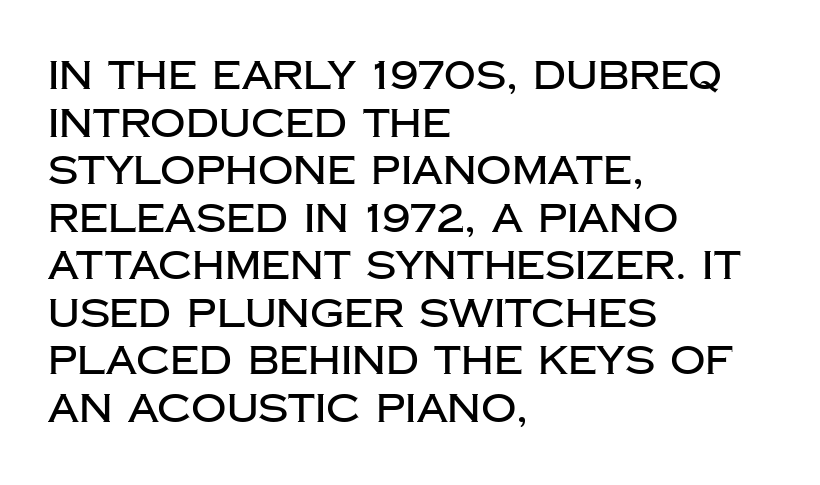
Look at the bottom of the vertical strokes: they stop flat, with no serifs. A typesetter would call this proportional, since set widths differ per character. Does the copy run flush right? No — it runs flush left. Notice how the stems are strictly vertical — no italics here.
